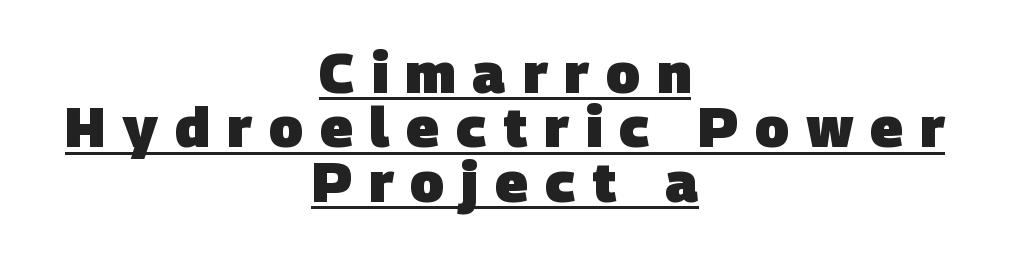
Q: Is the text bold? A: Yes.
Q: Is the typeface a serif or a sans-serif typeface? A: Sans-serif.
Q: Is the text underlined? A: Yes.
Q: How is the paragraph aligned? A: Centered.
Q: Is the spacing between letters normal or unusually wide? A: Unusually wide.
Q: Is the spacing between lines tight, normal or loose? A: Tight.
Q: Width (condensed, normal, or wide)? A: Normal.
Q: Stroke contrast? A: Low.
Q: x-height? A: Large.
Q: Monospaced? A: No.
